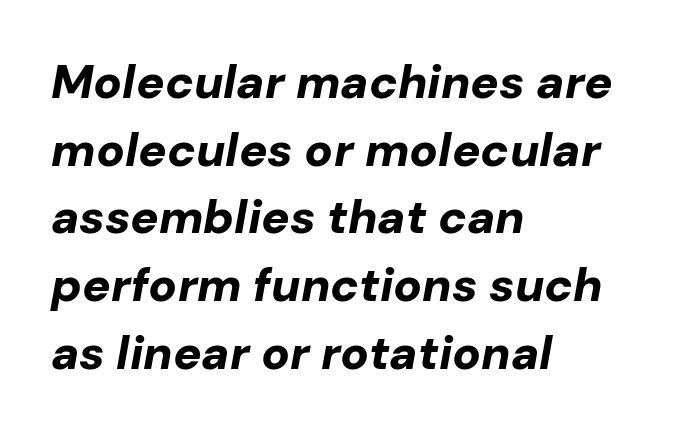
The image shows 47 px bold type, italic (leaning right); set left-aligned, normal line spacing (1.44x), normal letter spacing, not underlined; low stroke contrast and a medium x-height.
